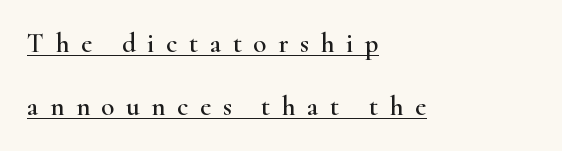
Q: Is the text italic (slanted)? A: No, it is upright.
Q: Is the text underlined? A: Yes.
Q: How is the paragraph aligned? A: Left-aligned.
Q: Is the spacing between letters normal or unusually wide? A: Unusually wide.
Q: Is the spacing between lines tight, normal or loose? A: Loose.
